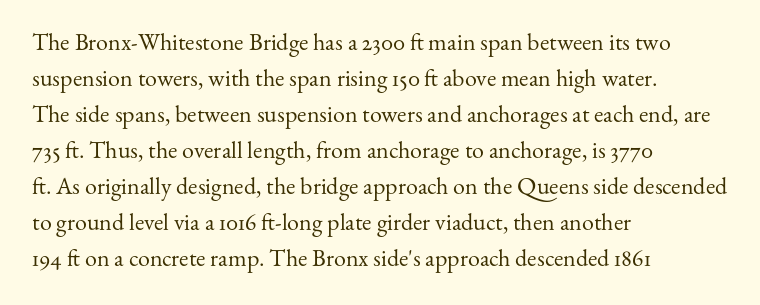
There is no visible air inserted between adjacent glyphs. The rendering anchors every line to the left-hand side. Counters stay open thanks to moderate or lighter strokes. Is there much room between lines? A standard amount, neither cramped nor airy. Type without underlining.
